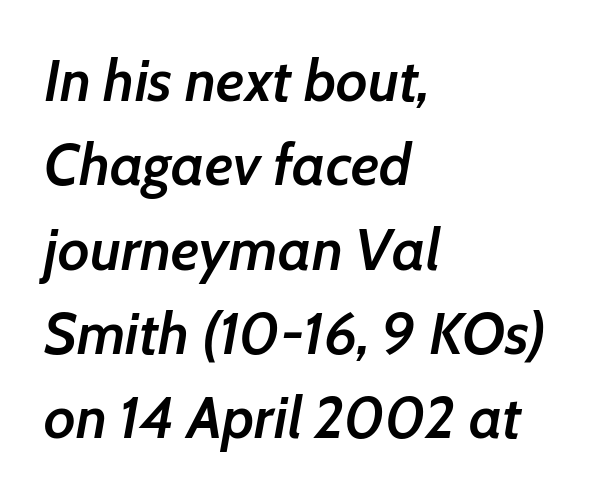
The image shows 59 px semibold type, italic (leaning right); set left-aligned, normal line spacing (1.43x), normal letter spacing, not underlined; low stroke contrast and a medium x-height.
